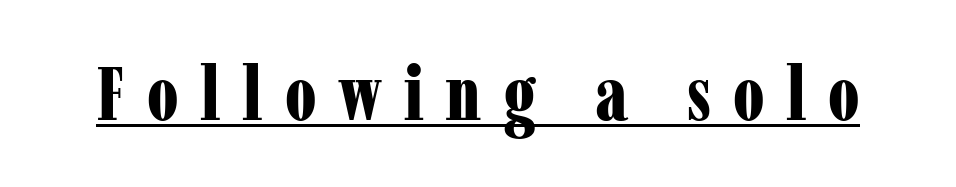
Small tapered or slab feet sit at the stroke ends, so this counts as serif. Notice how the stems are strictly vertical — no italics here. Beneath each row of characters lies a ruled line. You'd pick this weight for a headline — it's a proper bold.
